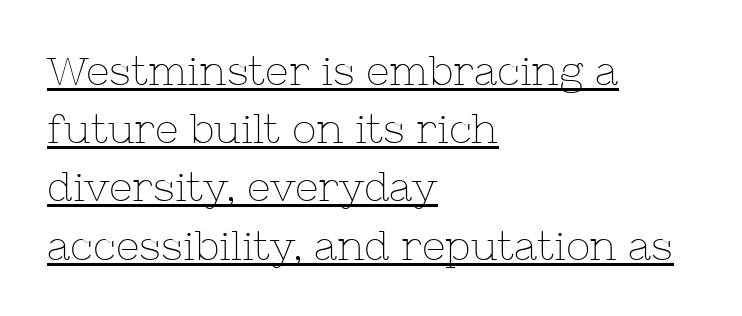
{"serif": "yes", "italic": "no", "bold": "no", "weight": "thin", "width": "normal", "stroke_contrast": "low", "x_height": "medium", "monospaced": "no", "underline": "yes", "align": "left", "line_spacing": "normal", "line_spacing_ratio": 1.42, "letter_spacing": "normal", "letter_spacing_em": 0.0, "glyph_px": 41}
